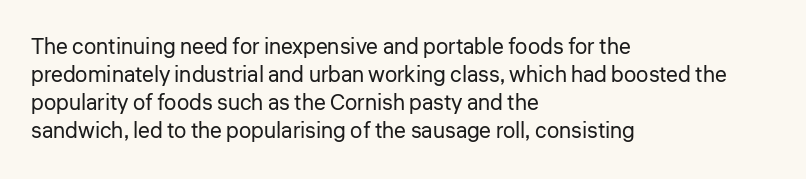
Q: Is the text bold? A: No.
Q: Is the text italic (slanted)? A: No, it is upright.
Q: Is the text underlined? A: No.
Q: How is the paragraph aligned? A: Left-aligned.
Q: Is the spacing between letters normal or unusually wide? A: Normal.
Q: Is the spacing between lines tight, normal or loose? A: Normal.
